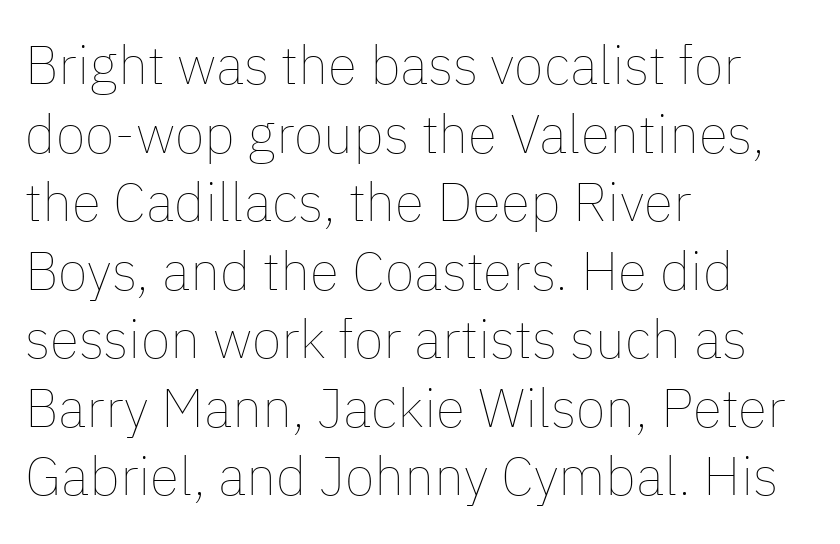
{"italic": "no", "bold": "no", "weight": "thin", "width": "normal", "stroke_contrast": "low", "x_height": "medium", "monospaced": "no", "underline": "no", "align": "left", "line_spacing": "normal", "line_spacing_ratio": 1.27, "letter_spacing": "normal", "letter_spacing_em": 0.0, "glyph_px": 54}
